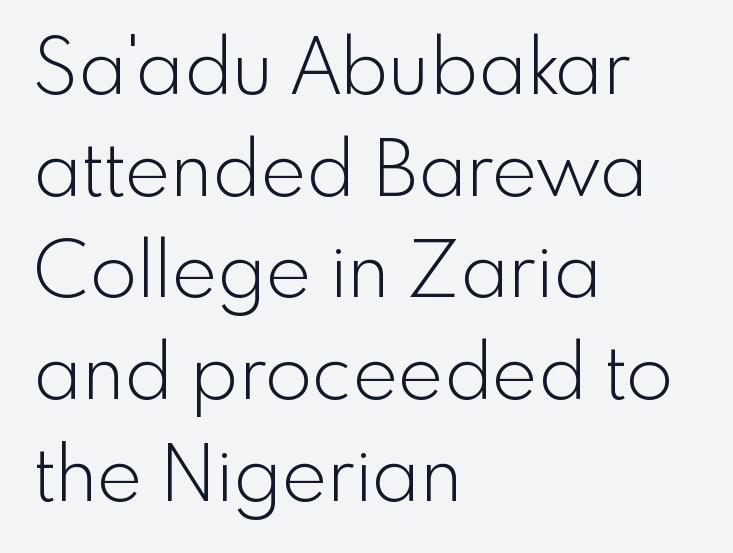
{"serif": "no", "italic": "no", "bold": "no", "weight": "light", "width": "normal", "x_height": "small", "monospaced": "no", "underline": "no", "align": "left", "line_spacing": "normal", "line_spacing_ratio": 1.32, "letter_spacing": "normal", "letter_spacing_em": 0.0, "glyph_px": 77}
